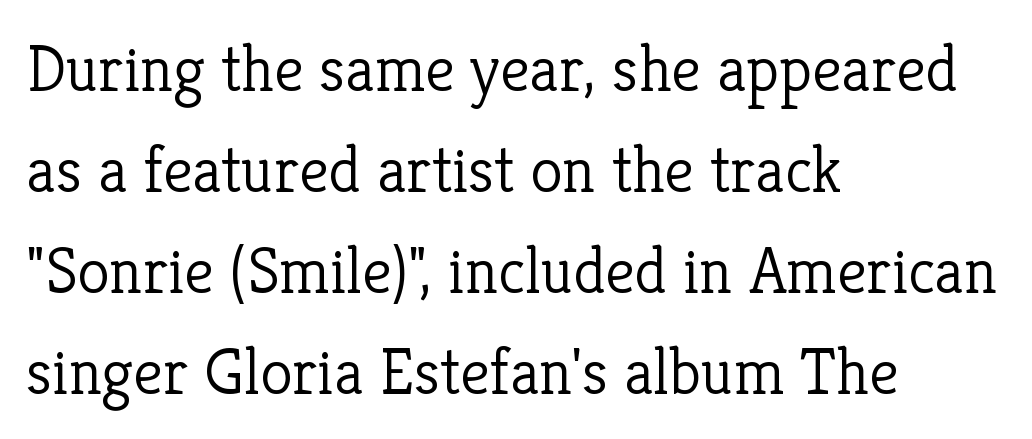
The image shows 66 px light serif type, upright; set left-aligned, normal line spacing (1.53x), normal letter spacing, not underlined; low stroke contrast and a medium x-height.
